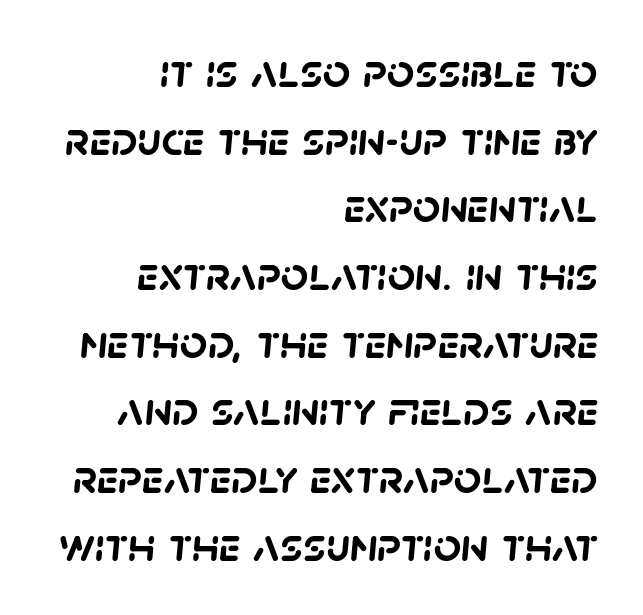
{"serif": "no", "bold": "yes", "weight": "semibold", "width": "normal", "stroke_contrast": "low", "x_height": "large", "monospaced": "no", "underline": "no", "align": "right", "line_spacing": "normal", "line_spacing_ratio": 1.41, "letter_spacing": "normal", "letter_spacing_em": 0.0, "glyph_px": 48}
